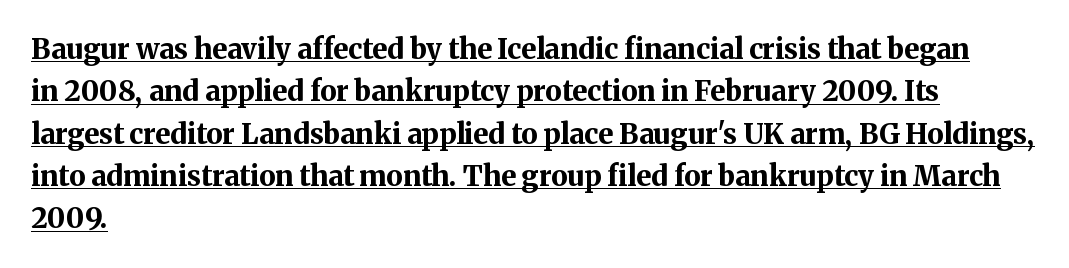
{"serif": "yes", "italic": "no", "bold": "yes", "weight": "bold", "width": "normal", "stroke_contrast": "medium", "x_height": "medium", "monospaced": "no", "underline": "yes", "align": "left", "line_spacing": "normal", "line_spacing_ratio": 1.51, "letter_spacing": "normal", "letter_spacing_em": 0.0, "glyph_px": 28}
